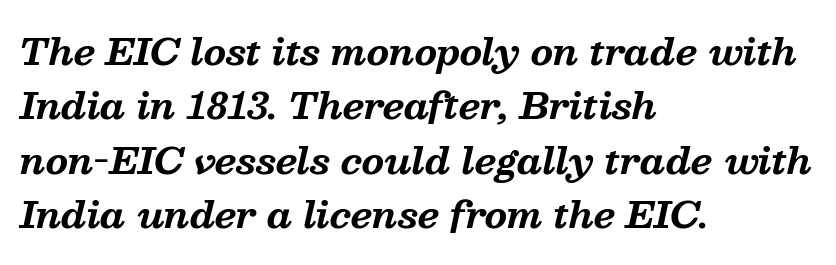
The specimen omits any rule beneath the text block's lines. Leftover space on each line is placed entirely after the last word. Compared with typical paragraphs, the rows here are spaced about the same. Letter spacing: default. A serif font was chosen for this passage.
